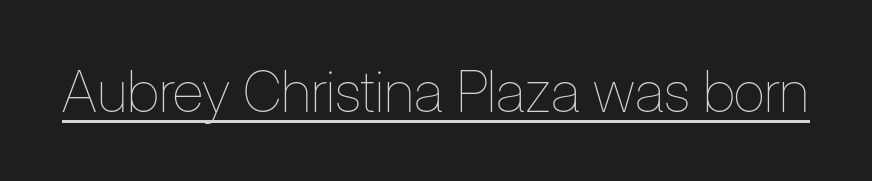
{"italic": "no", "bold": "no", "weight": "thin", "width": "condensed", "stroke_contrast": "low", "x_height": "medium", "monospaced": "no", "underline": "yes", "letter_spacing": "normal", "letter_spacing_em": 0.0, "glyph_px": 58}
